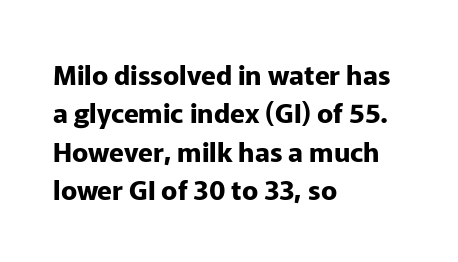
Q: Is the text bold? A: Yes.
Q: Is the text italic (slanted)? A: No, it is upright.
Q: Is the text underlined? A: No.
Q: How is the paragraph aligned? A: Left-aligned.
Q: Is the spacing between letters normal or unusually wide? A: Normal.
Q: Is the spacing between lines tight, normal or loose? A: Normal.
